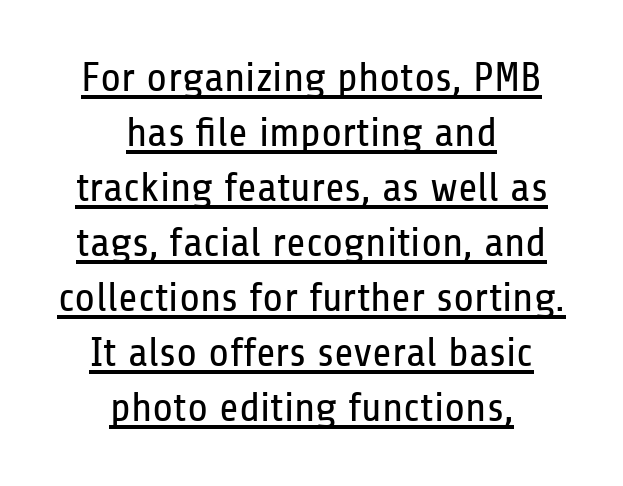
Q: Is the text bold? A: No.
Q: Is the text italic (slanted)? A: No, it is upright.
Q: Is the typeface a serif or a sans-serif typeface? A: Sans-serif.
Q: Is the text underlined? A: Yes.
Q: How is the paragraph aligned? A: Centered.
Q: Is the spacing between letters normal or unusually wide? A: Normal.
Q: Is the spacing between lines tight, normal or loose? A: Normal.
Q: Width (condensed, normal, or wide)? A: Condensed.
Q: Stroke contrast? A: Low.
Q: x-height? A: Medium.
Q: Monospaced? A: No.
